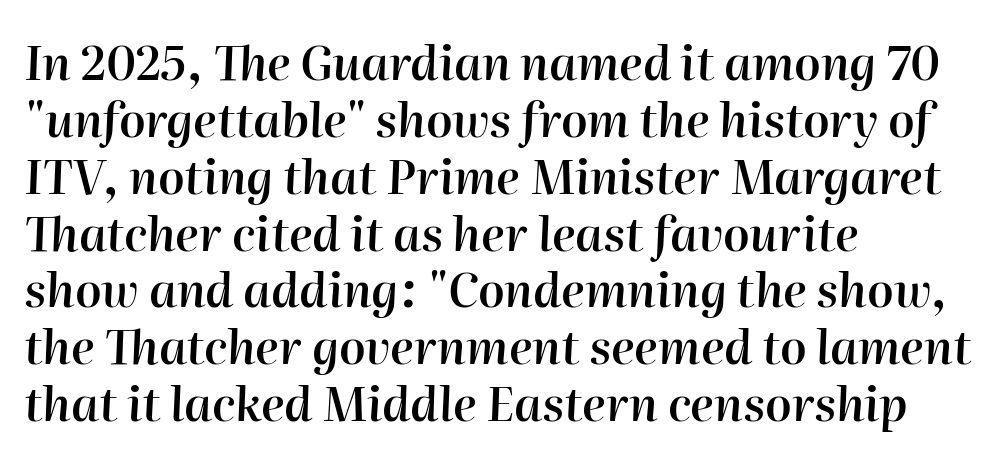
The image shows 47 px semibold type, italic (leaning right); set left-aligned, line spacing 1.21x, normal letter spacing, not underlined; high stroke contrast and a medium x-height.
